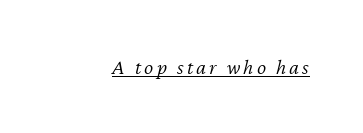
The image shows 22 px text type, italic (leaning right); set underlined.
